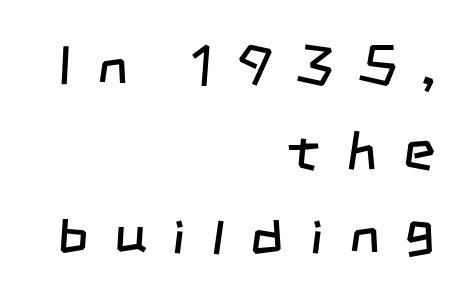
The image shows 55 px regular-weight, condensed sans-serif type; set right-aligned, normal line spacing (1.54x), unusually wide letter spacing (+0.47 em), not underlined; low stroke contrast and a large x-height.
